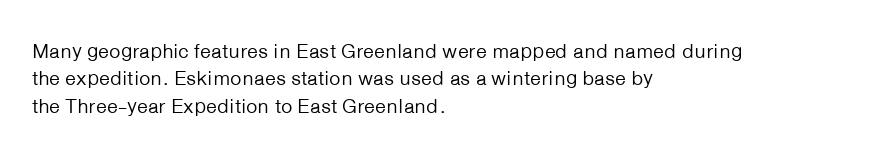
The image shows 20 px text type, upright; set left-aligned, normal line spacing (1.37x), normal letter spacing, not underlined.
